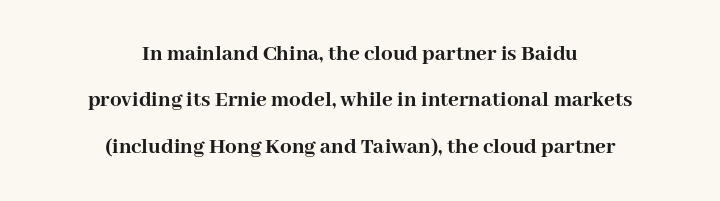
Horizontal bands of white between lines are thick stripes. How are the letters spaced? Ordinarily, with no added tracking. In CSS terms this would be text-align: center. Stroke thickness is high; the sample reads as a true bold. The baseline area is clear.
